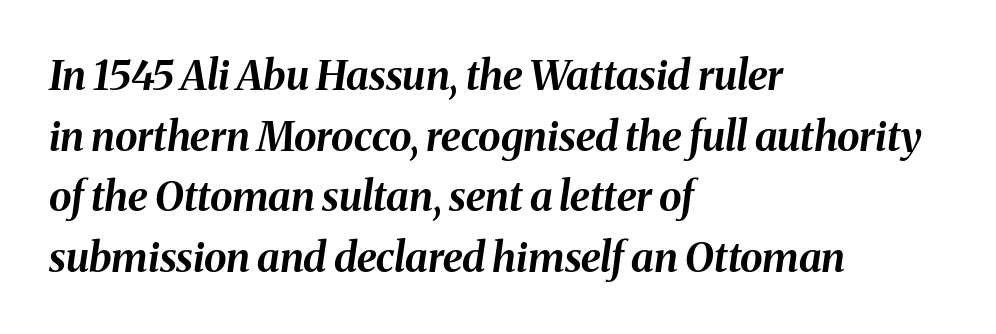
The image shows 41 px bold type, italic (leaning right); set left-aligned, normal line spacing (1.48x), normal letter spacing, not underlined; medium stroke contrast and a medium x-height.
